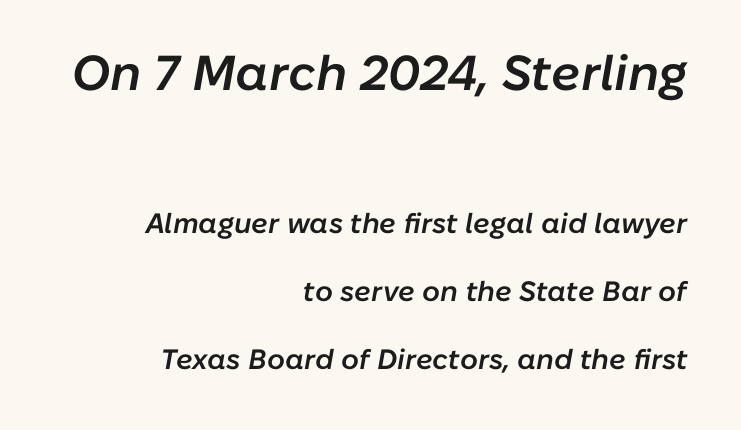
Beneath every word, the page is bare. As a designer I'd log this as weight 600, semibold. The vertical gap from one line to the next is large. Here the first block reads like a headline and the second like body copy. Slanted lettering throughout. This sample is right-justified, so line beginnings fall wherever the words allow.
